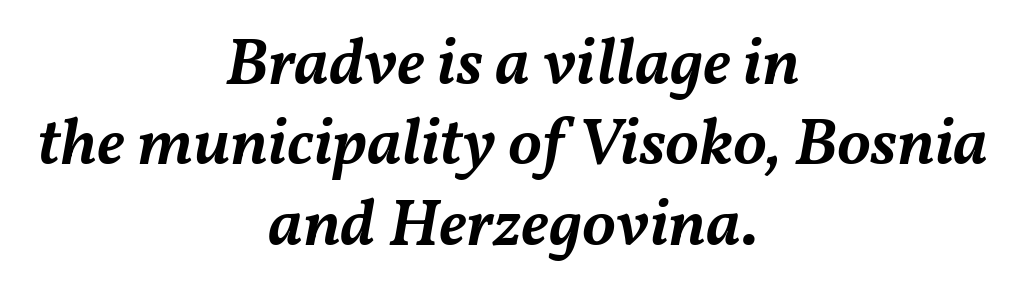
Q: Is the text bold? A: Semi-bold.
Q: Is the text italic (slanted)? A: Yes, it leans right by about 11 degrees.
Q: Is the text underlined? A: No.
Q: How is the paragraph aligned? A: Centered.
Q: Is the spacing between letters normal or unusually wide? A: Normal.
Q: Width (condensed, normal, or wide)? A: Normal.
Q: Stroke contrast? A: Medium.
Q: x-height? A: Medium.
Q: Monospaced? A: No.
